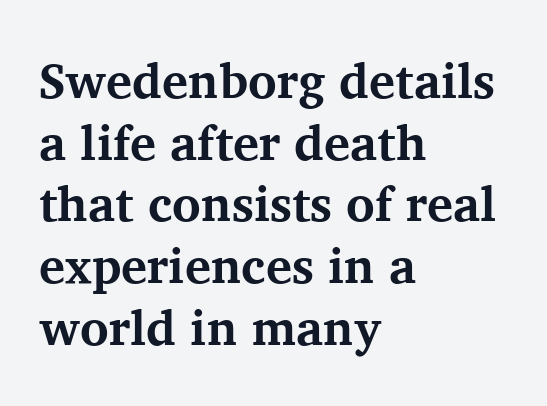
Q: Is the text bold? A: Yes.
Q: Is the text italic (slanted)? A: No, it is upright.
Q: Is the typeface a serif or a sans-serif typeface? A: Serif.
Q: Is the text underlined? A: No.
Q: How is the paragraph aligned? A: Left-aligned.
Q: Is the spacing between letters normal or unusually wide? A: Normal.
Q: Is the spacing between lines tight, normal or loose? A: Normal.
Q: Width (condensed, normal, or wide)? A: Normal.
Q: Stroke contrast? A: Medium.
Q: x-height? A: Medium.
Q: Monospaced? A: No.
